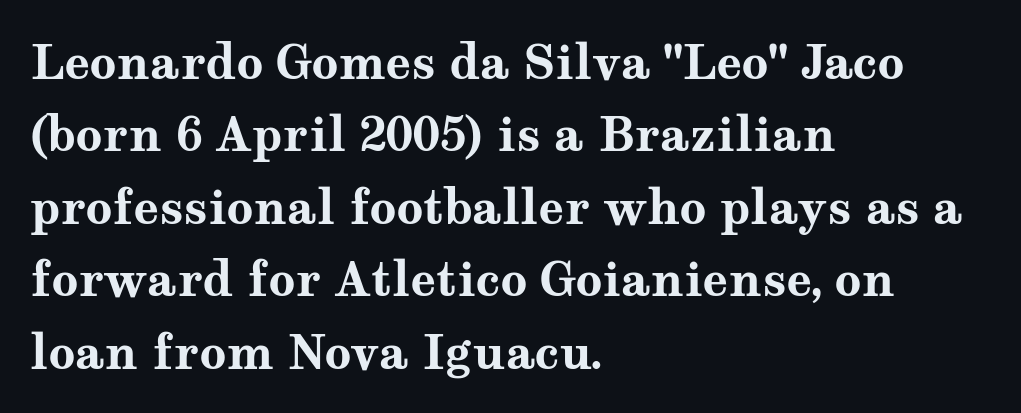
The letterforms sit shoulder to shoulder at normal distance. The characters look thick and weighty, a clear bold. Note: serifs present on the glyphs. The paragraph shown leans on its left margin. What's the leading like? Ordinary, nothing unusual. The typography opts for an upright posture over an oblique one.
